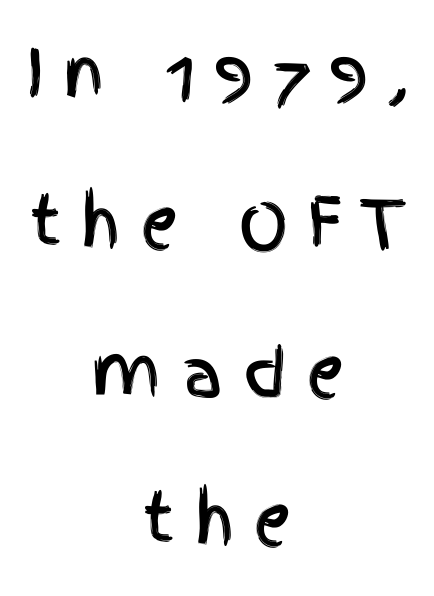
Does the leading feel generous? Absolutely, it's lavish. It's the straight-up-and-down kind of type. Neither beginnings nor endings align; midpoints do. A typesetter would call this proportional, since set widths differ per character. No feet cap the strokes, marking this as sans-serif type.
